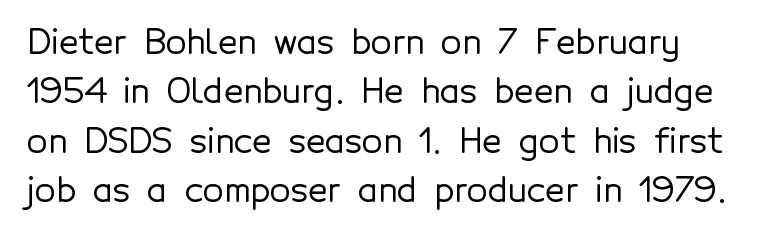
{"serif": "no", "italic": "no", "width": "normal", "x_height": "medium", "monospaced": "no", "underline": "no", "line_spacing": "normal", "line_spacing_ratio": 1.45, "letter_spacing": "normal", "letter_spacing_em": 0.0, "glyph_px": 34}
